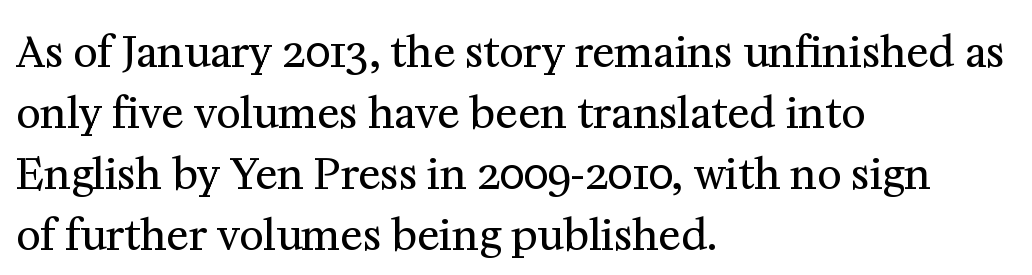
Q: Is the text bold? A: No.
Q: Is the text italic (slanted)? A: No, it is upright.
Q: Is the typeface a serif or a sans-serif typeface? A: Serif.
Q: Is the text underlined? A: No.
Q: How is the paragraph aligned? A: Left-aligned.
Q: Is the spacing between letters normal or unusually wide? A: Normal.
Q: Is the spacing between lines tight, normal or loose? A: Normal.
Q: Width (condensed, normal, or wide)? A: Normal.
Q: Stroke contrast? A: Medium.
Q: x-height? A: Medium.
Q: Monospaced? A: No.
